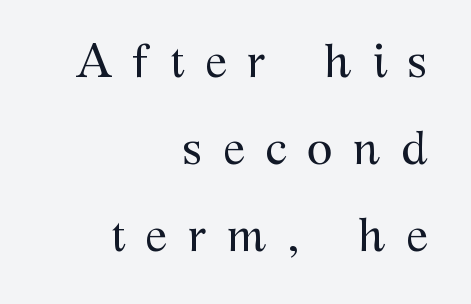
Is this a heavy cut? Hardly; it is regular or lighter. Stroke terminals: seriffed. Think of a printed novel: that variable character pitch is what you see here. Italic: no, the glyphs are upright roman. The tracking reads as deliberately expanded to a designer's eye. Does the copy run flush right? Yes — the right margin is perfectly even.
